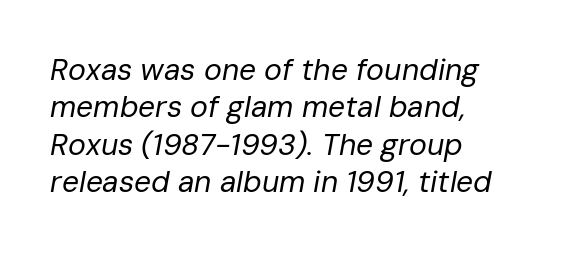
The letters sit at their default tracking, neither squeezed nor spread. The space beneath each line is pristine and unruled. The typesetter chose a ragged-right arrangement here. Proportional: the letters do not fall into vertical columns.
